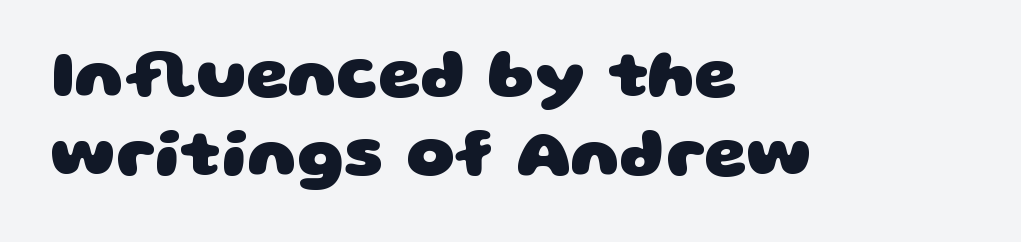
Type without underlining. Varying glyph widths throughout — classic text-font behaviour. This sample uses a sans-serif face. Short and long lines alike share a common starting point at left.
